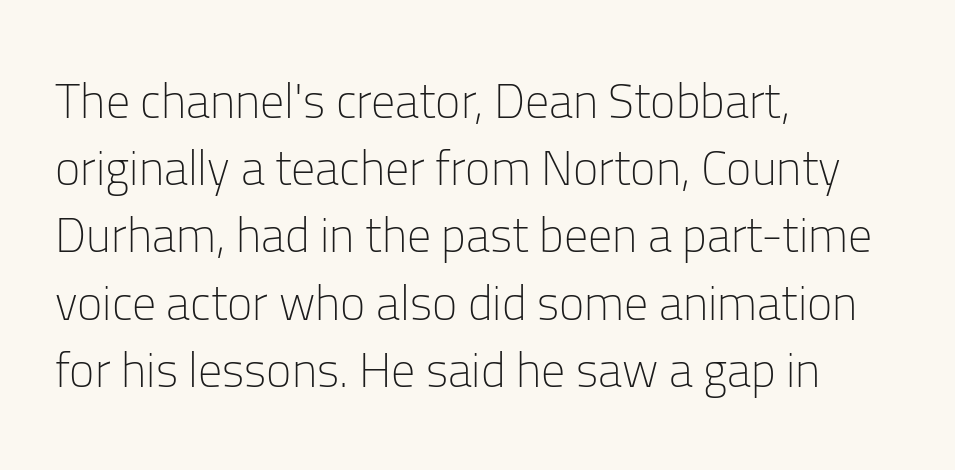
The image shows 48 px light sans-serif type, upright; set left-aligned, normal line spacing (1.4x), normal letter spacing, not underlined; low stroke contrast and a medium x-height.
